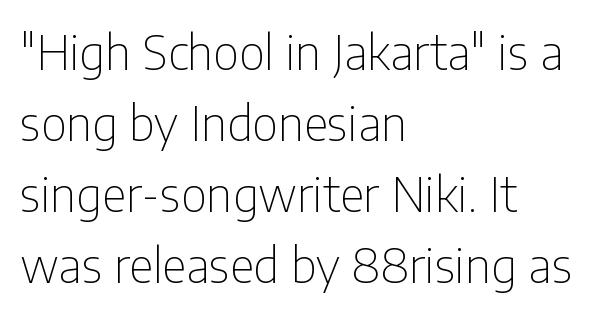
{"serif": "no", "italic": "no", "bold": "no", "weight": "thin", "width": "condensed", "stroke_contrast": "low", "x_height": "medium", "monospaced": "no", "underline": "no", "align": "left", "line_spacing": "normal", "line_spacing_ratio": 1.48, "letter_spacing": "normal", "letter_spacing_em": 0.0, "glyph_px": 48}
